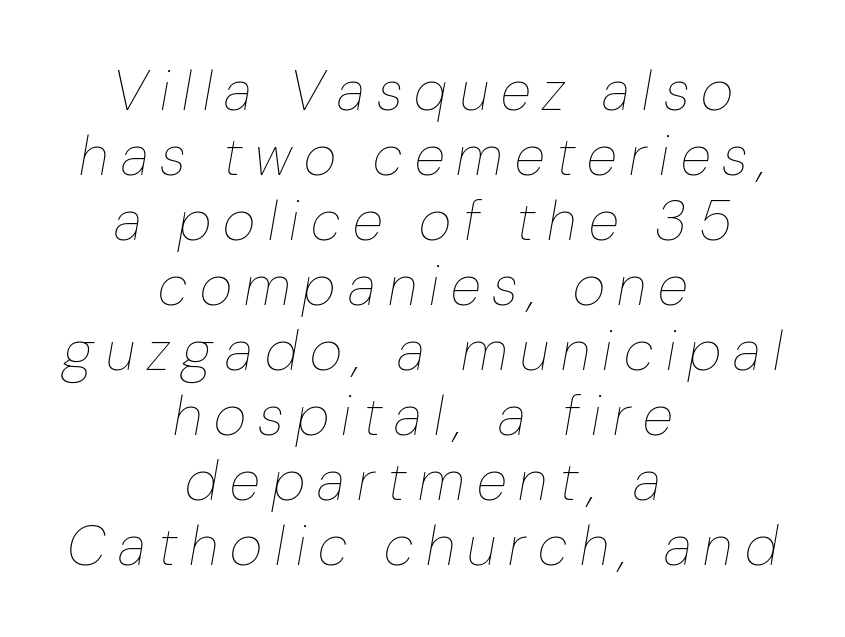
{"italic": "yes", "lean": "right", "slant_degrees": 10, "bold": "no", "weight": "thin", "width": "normal", "stroke_contrast": "low", "x_height": "medium", "monospaced": "no", "underline": "no", "align": "center", "line_spacing_ratio": 1.16, "letter_spacing": "wide", "letter_spacing_em": 0.22, "glyph_px": 56}
